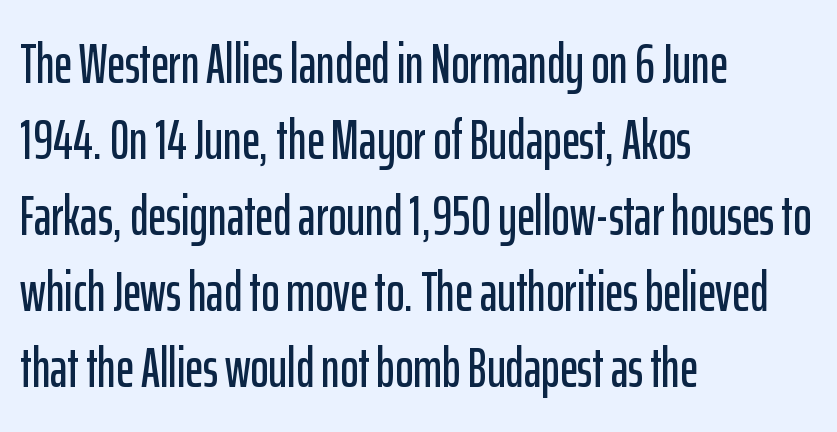
The image shows 55 px condensed sans-serif type, upright; set left-aligned, normal line spacing (1.38x), normal letter spacing, not underlined; low stroke contrast and a medium x-height.
